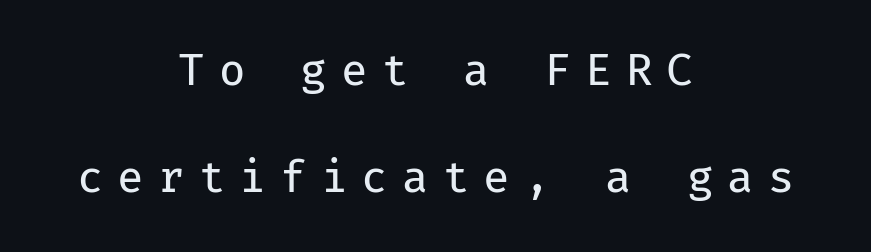
The image shows 43 px regular-weight sans-serif type, upright, monospaced; set centered, loose line spacing (2.49x), unusually wide letter spacing (+0.33 em), not underlined; low stroke contrast and a medium x-height.
